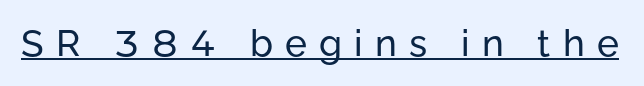
The image shows 37 px sans-serif type, upright; set unusually wide letter spacing (+0.33 em), underlined; low stroke contrast and a medium x-height.
